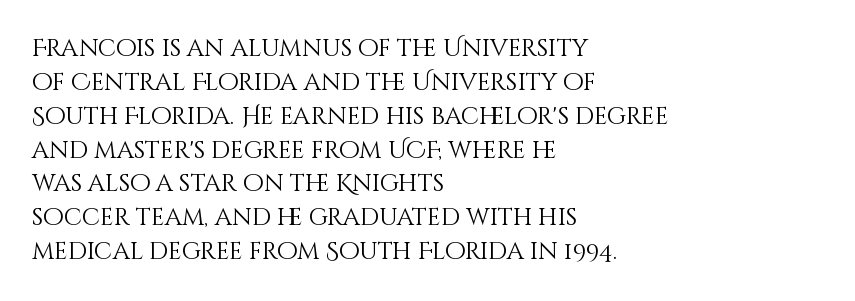
Q: Is the text bold? A: No.
Q: Is the text italic (slanted)? A: No, it is upright.
Q: Is the text underlined? A: No.
Q: How is the paragraph aligned? A: Left-aligned.
Q: Is the spacing between letters normal or unusually wide? A: Normal.
Q: Is the spacing between lines tight, normal or loose? A: Normal.
